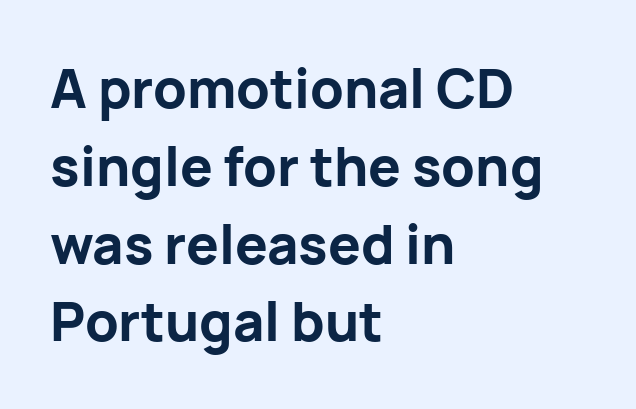
The image shows 54 px bold sans-serif type, upright; set left-aligned, normal line spacing (1.44x), normal letter spacing, not underlined; low stroke contrast and a medium x-height.
